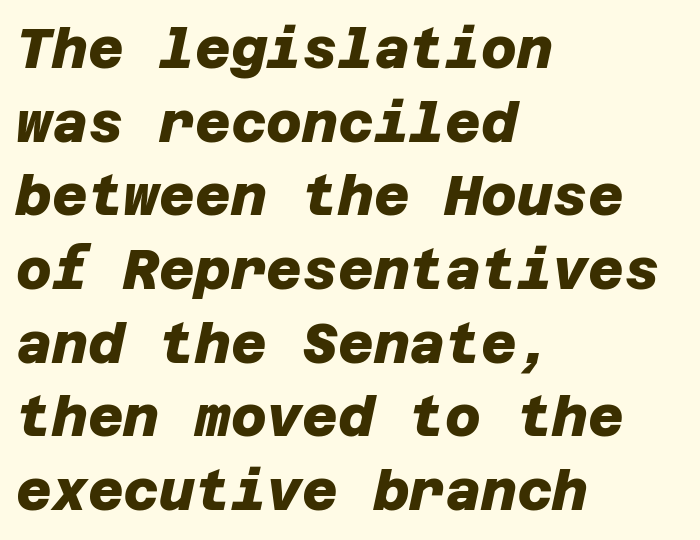
{"serif": "no", "bold": "yes", "weight": "heavy", "width": "normal", "stroke_contrast": "low", "x_height": "large", "underline": "no", "align": "left", "line_spacing": "normal", "line_spacing_ratio": 1.34, "letter_spacing": "normal", "letter_spacing_em": 0.0, "glyph_px": 55}
